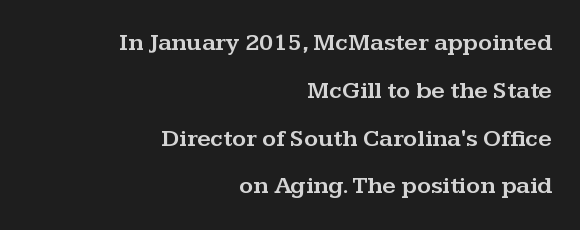
The strip under each line holds only bare page. Teacher's note: observe the even right margin — that is flush-right alignment. Vertically, the passage feels expansive, rows floating well apart. Nope, not italic — everything's standing straight. Does extra space separate the letters? No, they use regular spacing.
